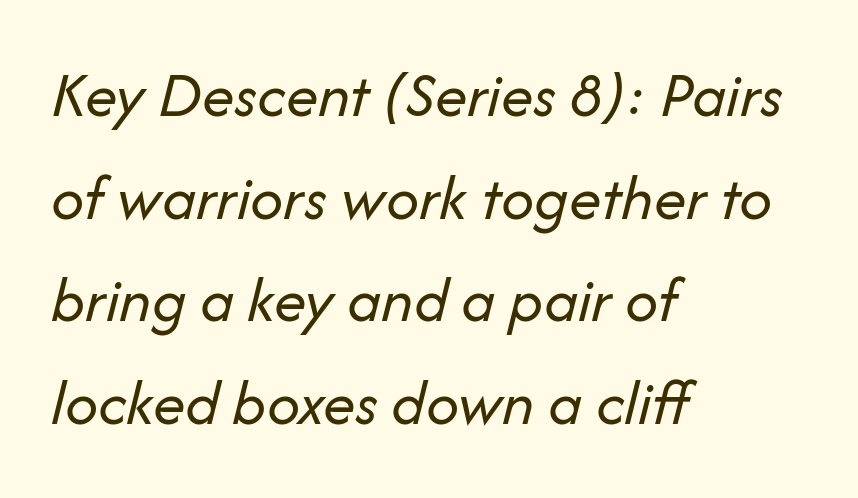
The rendering keeps characters at their native spacing. Line starts are locked; line ends wander. Every character sits at an angle, as italics do. Compared with typical paragraphs, the rows here are spaced about the same.
